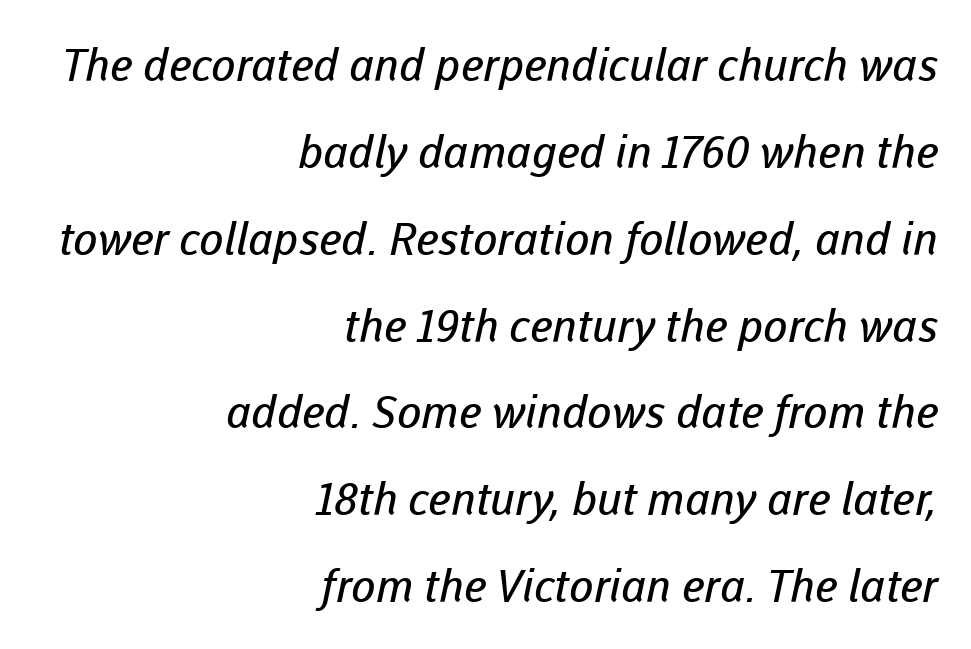
Do the characters align in a grid? No, the font is proportional. The characters display no serif detailing; their extremities are plain. Letters have the restrained weight of plain body copy at most. Any mark beneath the type? The region is blank. In CSS terms this would be text-align: right.
